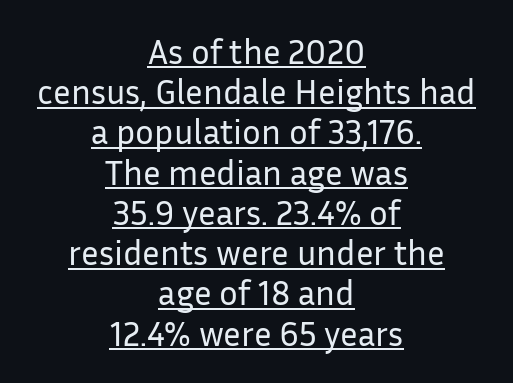
In terms of letterform style, serifs are entirely absent. A typesetter would call this proportional, since set widths differ per character. Inter-character spacing is left at the font's built-in metrics. Counters stay open thanks to moderate or lighter strokes.
